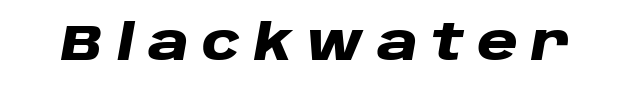
Unmarked baselines from the first word to the last. The rendering uses natural spacing where letterforms have individual widths. The face used here has a pronounced slope to its letters. Typesetter's note: full bold, strokes at maximum text heaviness. This sample uses expanded letter spacing, leaving extra air between glyphs.
